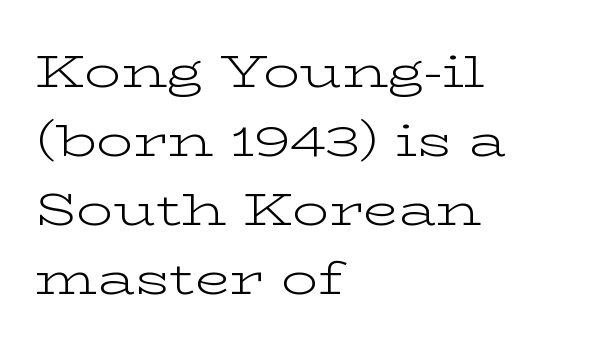
The image shows 46 px light, wide serif type, upright; set left-aligned, normal line spacing (1.5x), normal letter spacing, not underlined; low stroke contrast and a medium x-height.
